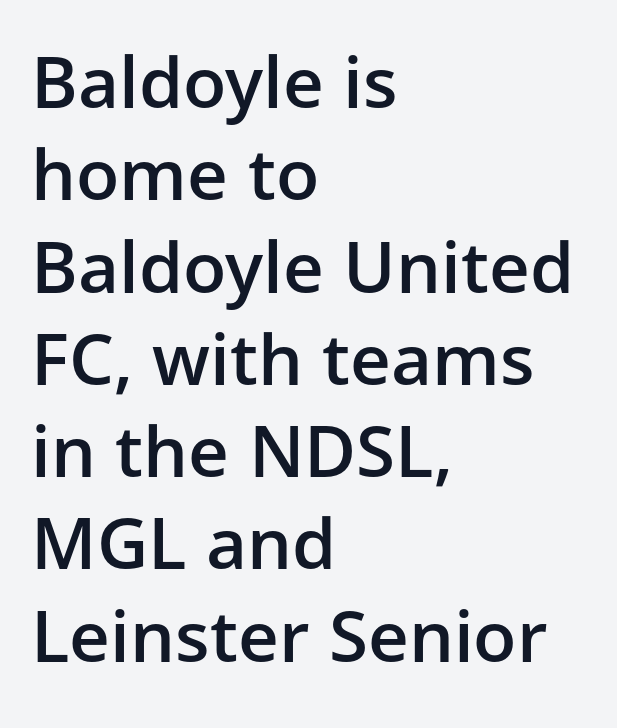
{"serif": "no", "italic": "no", "bold": "semi", "weight": "semibold", "width": "normal", "stroke_contrast": "low", "x_height": "medium", "monospaced": "no", "underline": "no", "align": "left", "line_spacing": "normal", "line_spacing_ratio": 1.3, "letter_spacing": "normal", "letter_spacing_em": 0.0, "glyph_px": 71}
